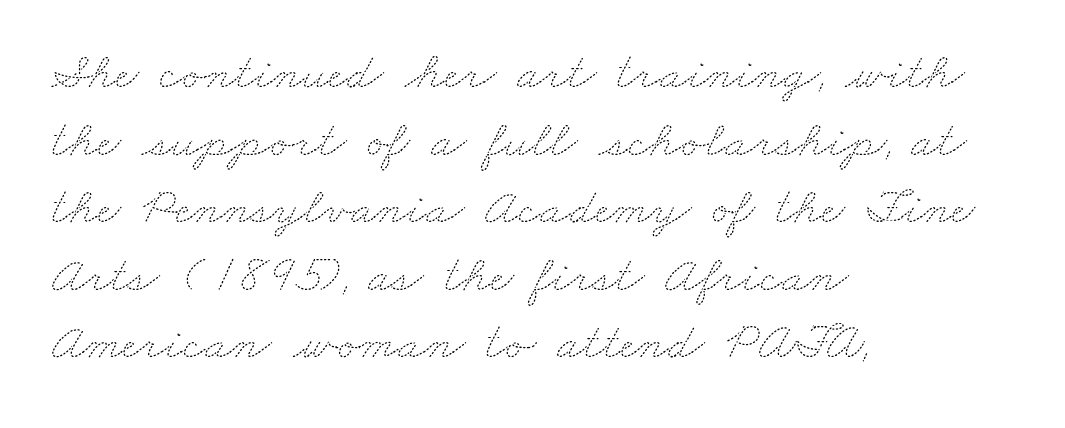
The lines sit at an ordinary, default distance from one another. Rule under the text: the space is simply empty. The paragraph shown leans on its left margin. Here the designer chose a conventional face with non-uniform glyph widths.
